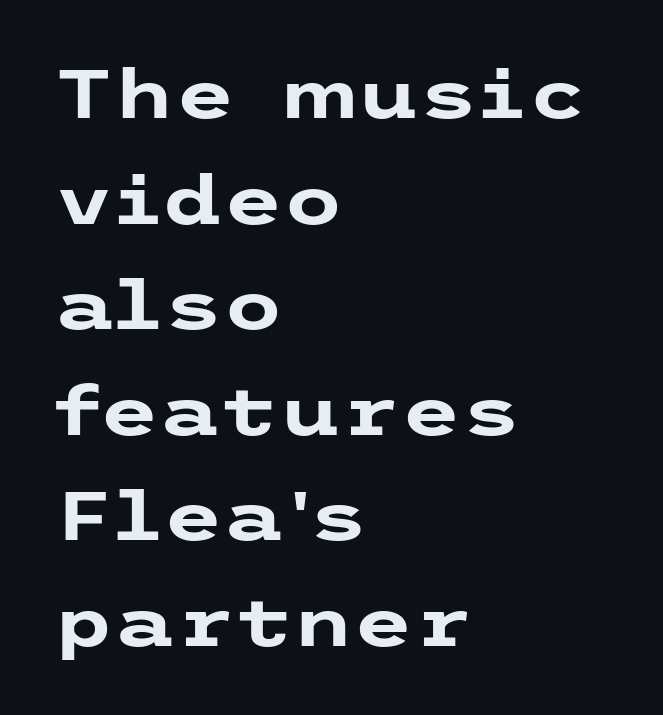
{"serif": "no", "italic": "no", "bold": "yes", "weight": "heavy", "width": "wide", "stroke_contrast": "low", "x_height": "medium", "underline": "no", "align": "left", "line_spacing": "normal", "line_spacing_ratio": 1.53, "letter_spacing": "normal", "letter_spacing_em": 0.0, "glyph_px": 69}
